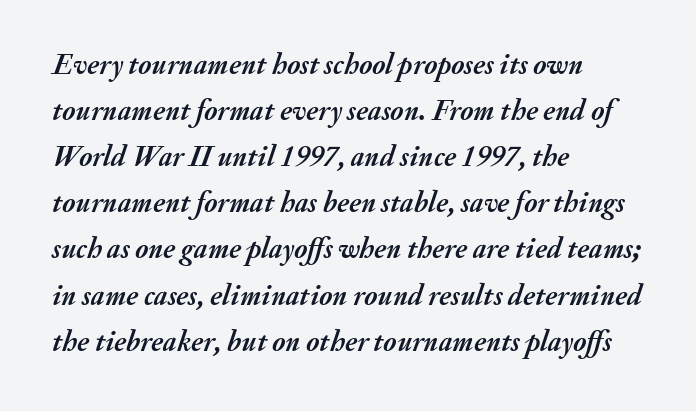
Q: Is the text bold? A: Yes.
Q: Is the text italic (slanted)? A: Yes, it leans right by about 20 degrees.
Q: Is the text underlined? A: No.
Q: How is the paragraph aligned? A: Left-aligned.
Q: Is the spacing between letters normal or unusually wide? A: Normal.
Q: Is the spacing between lines tight, normal or loose? A: Normal.
Q: Width (condensed, normal, or wide)? A: Normal.
Q: Stroke contrast? A: Medium.
Q: x-height? A: Small.
Q: Monospaced? A: No.
